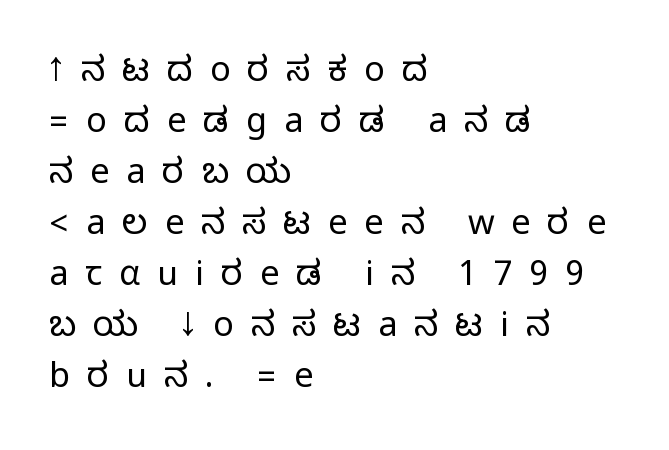
The image shows 34 px condensed sans-serif type, upright; set left-aligned, normal line spacing (1.5x), unusually wide letter spacing (+0.5 em), not underlined; medium stroke contrast.
